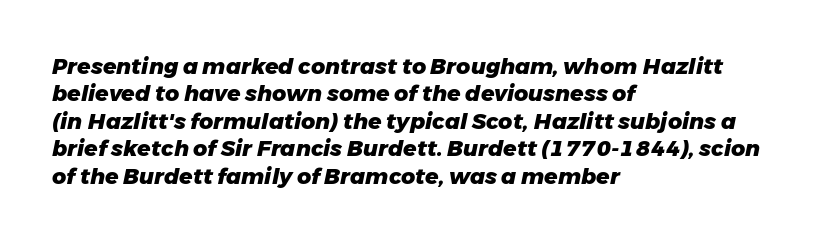
The leading is moderate, giving the passage an even texture. Descenders are the only things crossing below the line. In terms of letterspacing, this is plain default setting. The ragged edge is on the right, which tells us the setting is flush left. There's an unmistakable incline to the writing here. Strokes here are thick enough to call this a true bold.
